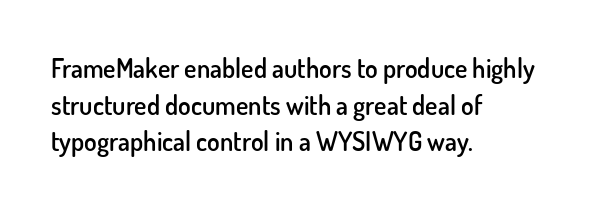
The image shows 26 px text type, upright; set left-aligned, normal line spacing (1.41x), normal letter spacing, not underlined.
